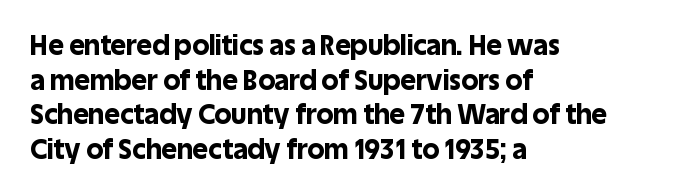
Compared with typical body copy, the letter spacing here is the same. The setting favours the left margin, as ordinary paragraphs usually do. Heft: maximum for text — a bold. Beneath every word, the page is bare. Successive baselines arrive at the customary interval. These lines were composed using upright roman letters.
